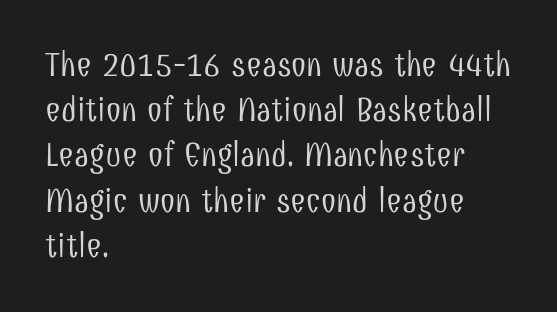
The lettering stays uniformly vertical, giving the passage a roman look. These lines stack with their left ends in a neat column. Varying glyph widths throughout — classic text-font behaviour. The rendering uses a moderate line-height, typical for paragraphs. This sample uses a sans-serif face.
